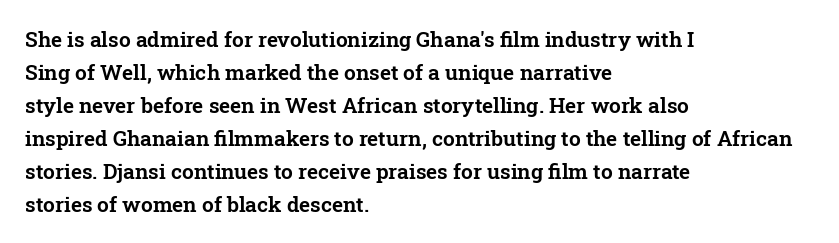
{"italic": "no", "underline": "no", "align": "left", "line_spacing": "normal", "line_spacing_ratio": 1.57, "letter_spacing": "normal", "letter_spacing_em": 0.0, "glyph_px": 21}
